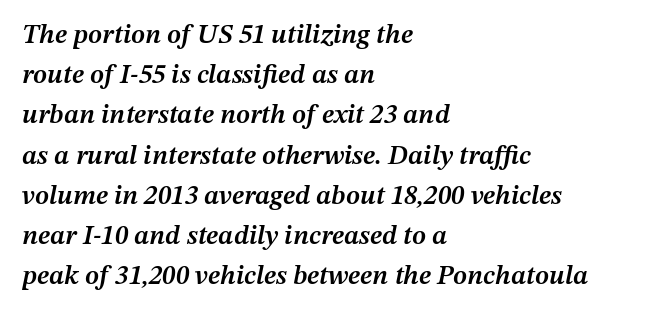
The typesetter chose a ragged-right arrangement here. The passage shown is semibold, sitting just below true bold. The rows are spaced the way most documents space them. Compared with typical body copy, the letter spacing here is the same. You can tell it's italic because the verticals aren't actually vertical.
